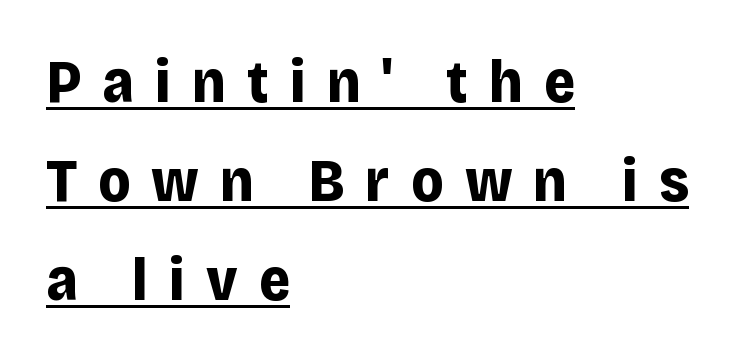
{"serif": "no", "italic": "no", "bold": "yes", "weight": "bold", "width": "normal", "stroke_contrast": "low", "x_height": "large", "monospaced": "no", "underline": "yes", "align": "left", "line_spacing": "normal", "line_spacing_ratio": 1.65, "letter_spacing": "wide", "letter_spacing_em": 0.35, "glyph_px": 60}
